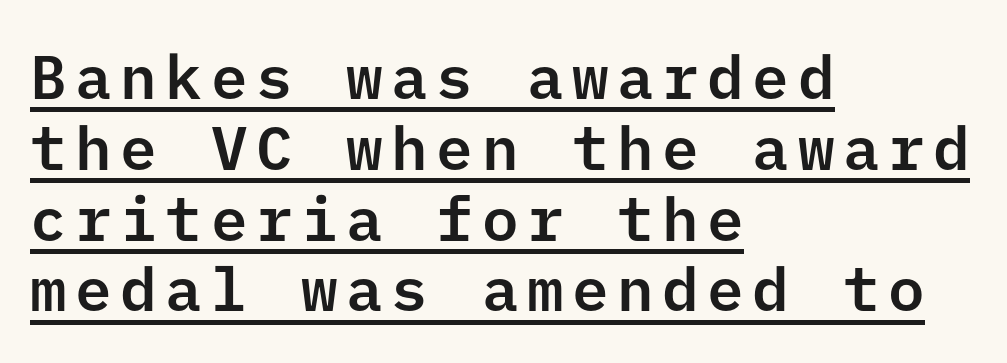
The image shows 61 px sans-serif type, upright; set left-aligned, line spacing 1.16x, underlined; low stroke contrast and a medium x-height.
